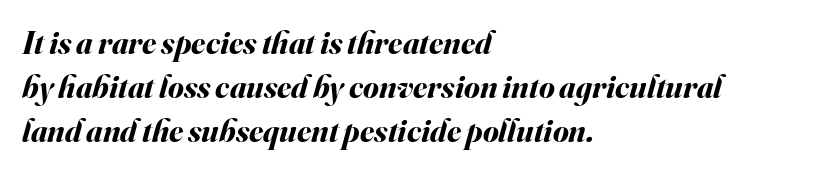
The image shows 32 px bold type, italic (leaning right); set left-aligned, normal line spacing (1.38x), normal letter spacing, not underlined; medium stroke contrast and a small x-height.
